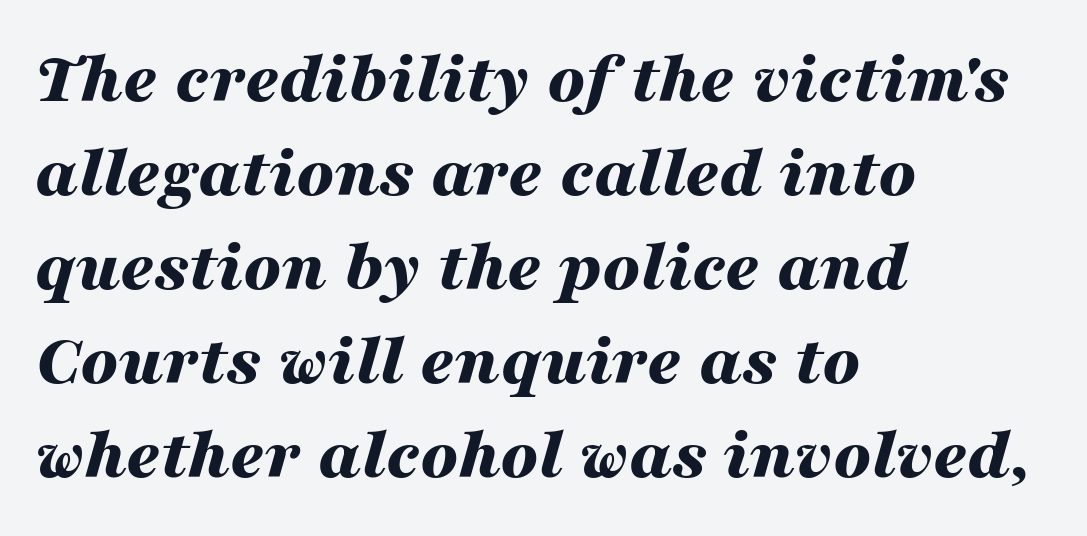
The image shows 74 px bold, wide type, italic (leaning right); set left-aligned, normal line spacing (1.27x), normal letter spacing, not underlined; medium stroke contrast and a medium x-height.
